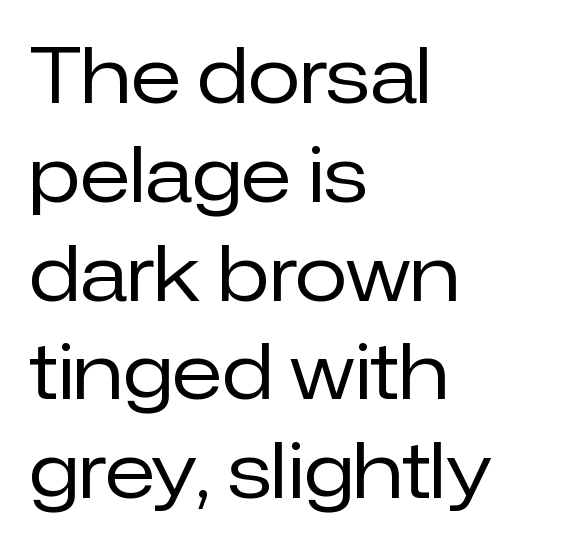
{"serif": "no", "italic": "no", "bold": "no", "weight": "regular", "width": "normal", "stroke_contrast": "low", "x_height": "medium", "monospaced": "no", "underline": "no", "align": "left", "line_spacing": "normal", "line_spacing_ratio": 1.3, "letter_spacing": "normal", "letter_spacing_em": 0.0, "glyph_px": 76}
